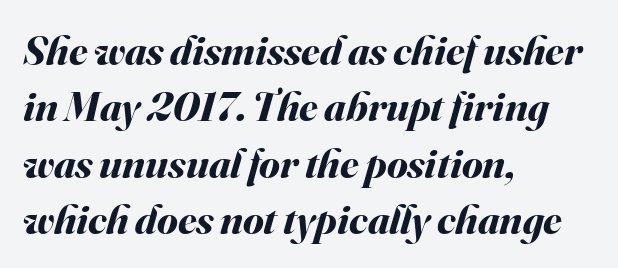
This is oblique type, the kind used for emphasis or titles. Line beginnings align vertically; line endings do not. A typesetter would call this zero additional tracking. Has an underline been added? It has not. Its strokes are broad and dark, the hallmark of bold type.
